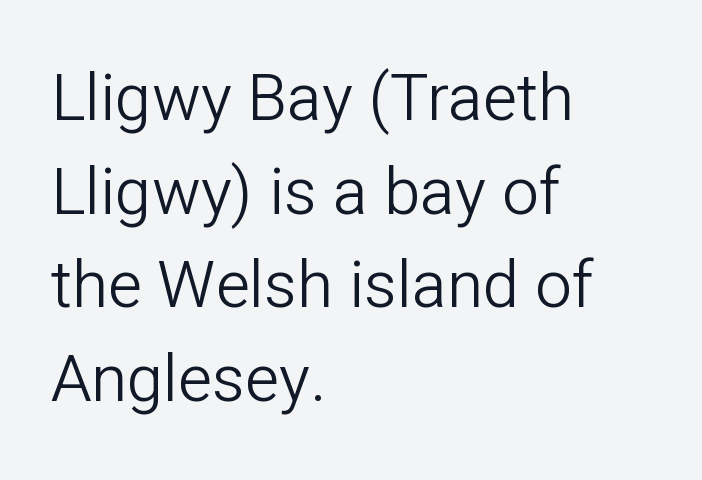
{"serif": "no", "italic": "no", "bold": "no", "weight": "light", "width": "normal", "stroke_contrast": "low", "x_height": "medium", "monospaced": "no", "underline": "no", "align": "left", "line_spacing": "normal", "line_spacing_ratio": 1.44, "letter_spacing": "normal", "letter_spacing_em": 0.0, "glyph_px": 65}
